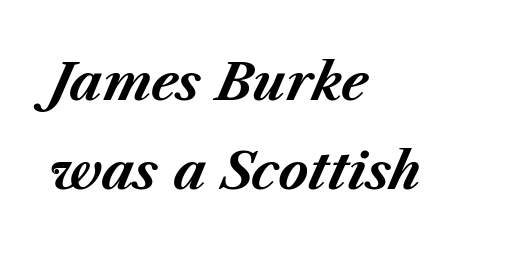
{"italic": "yes", "lean": "right", "slant_degrees": 23, "bold": "yes", "weight": "bold", "width": "normal", "stroke_contrast": "medium", "x_height": "medium", "monospaced": "no", "underline": "no", "align": "left", "line_spacing_ratio": 1.75, "letter_spacing": "normal", "letter_spacing_em": 0.0, "glyph_px": 51}
